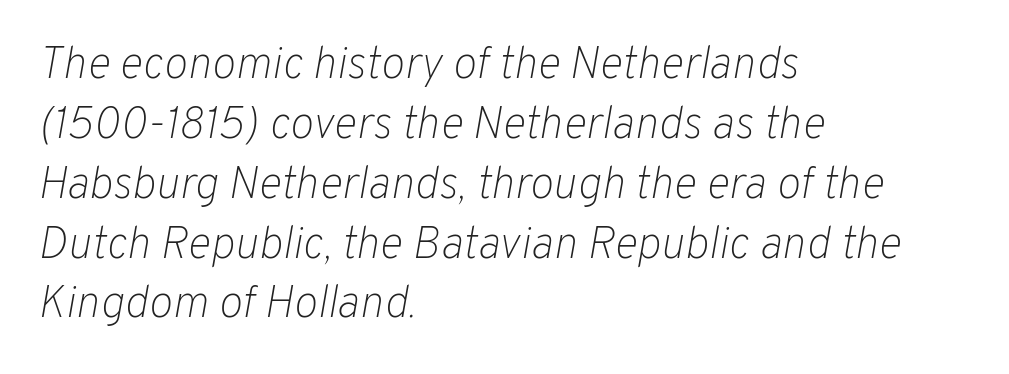
Q: Is the text bold? A: No.
Q: Is the text italic (slanted)? A: Yes, it leans right by about 10 degrees.
Q: Is the text underlined? A: No.
Q: How is the paragraph aligned? A: Left-aligned.
Q: Is the spacing between letters normal or unusually wide? A: Normal.
Q: Is the spacing between lines tight, normal or loose? A: Normal.
Q: Width (condensed, normal, or wide)? A: Normal.
Q: Stroke contrast? A: Low.
Q: x-height? A: Medium.
Q: Monospaced? A: No.
